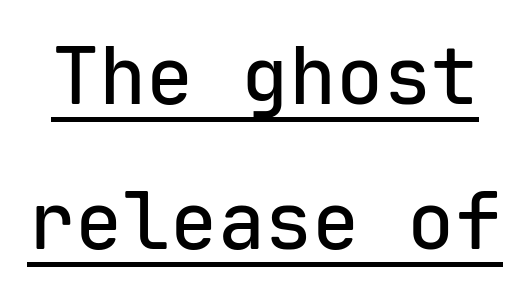
{"serif": "no", "italic": "no", "width": "normal", "stroke_contrast": "low", "x_height": "medium", "monospaced": "yes", "underline": "yes", "line_spacing_ratio": 1.83, "letter_spacing": "normal", "letter_spacing_em": 0.0, "glyph_px": 79}
